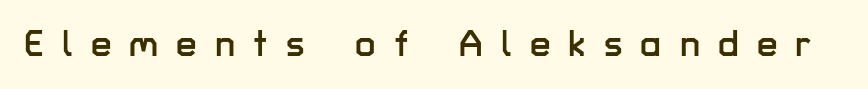
Posture: straight, roman, zero tilt. A bare baseline throughout the passage. How are the letters spaced? Widely, with obvious added tracking. Do the characters align in a grid? No, the font is proportional. Note: no serifs on the glyphs.
